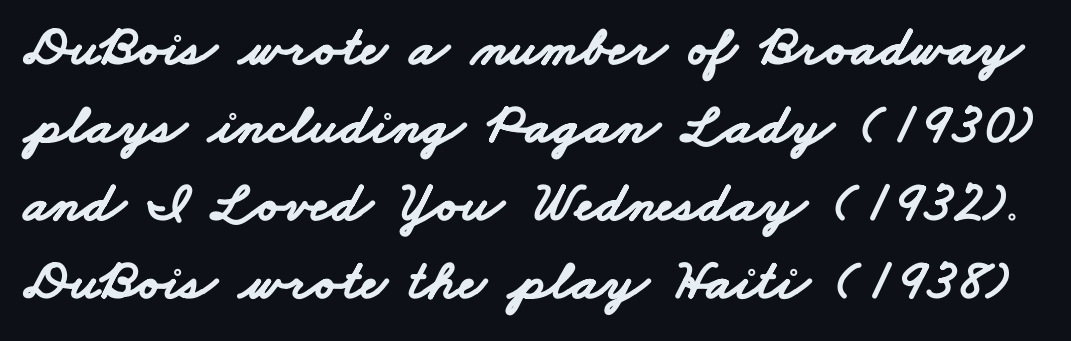
Quick note: interline space is typical. The passage shown has conventional tracking throughout. Rule under the text: the space is simply empty. The glyphs have the mass of a bold cut.
